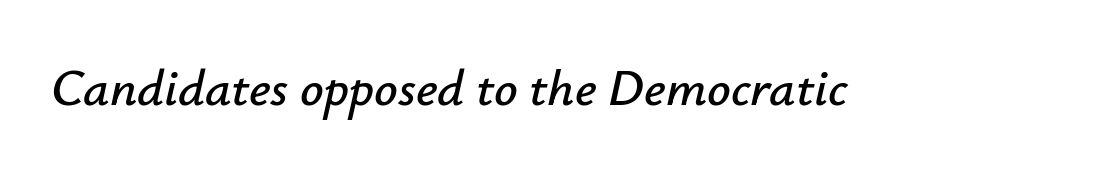
The image shows 52 px text type, italic (leaning right); set normal letter spacing, not underlined; low stroke contrast and a small x-height.
